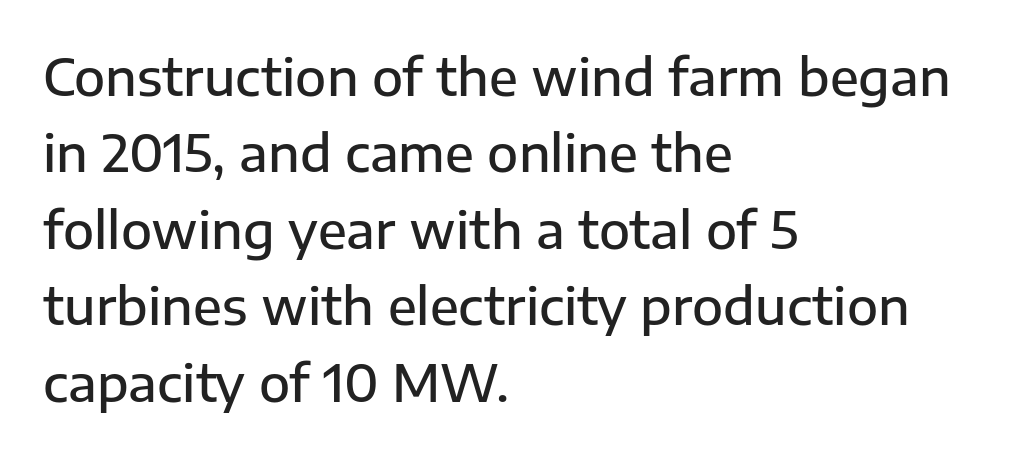
The image shows 51 px semibold sans-serif type, upright; set left-aligned, normal line spacing (1.5x), normal letter spacing, not underlined; low stroke contrast and a medium x-height.
